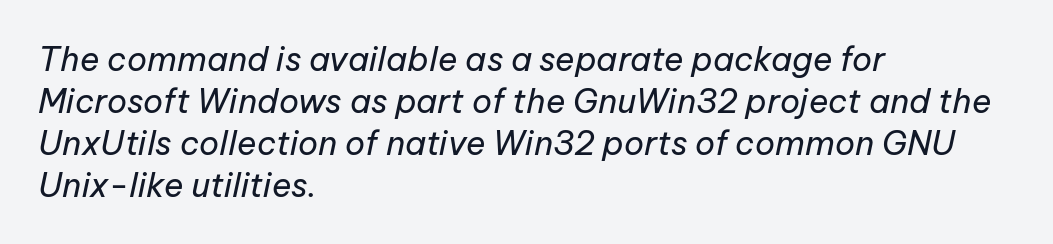
In terms of leading, this rendering sits right in the middle. Caption: multi-line text, flush left, ragged right. Words appear dense and cohesive because spacing is normal. These lines were composed using italics. Each letter keeps its own natural width here, so spacing adapts to shape. The face looks like a standard text weight, possibly lighter.
